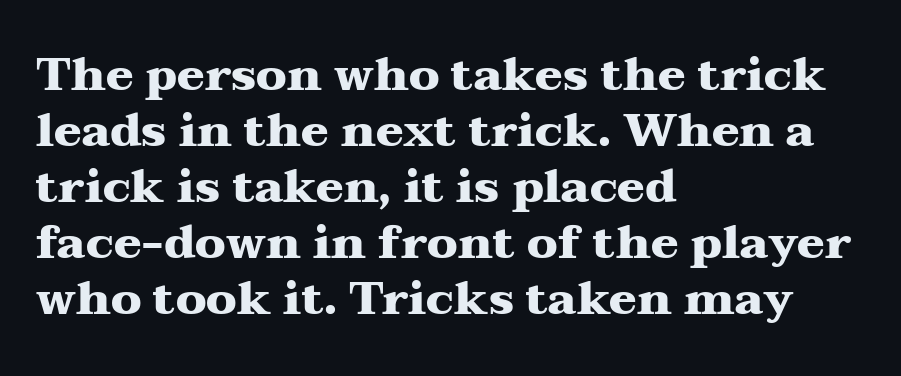
Posture: upright roman. The face used here is rendered with its standard letterfit. These lines are composed in type with serifs. The specimen omits any rule beneath the text block's lines. Think of a printed novel: that variable character pitch is what you see here. Weight check: bold — yes, fully.
